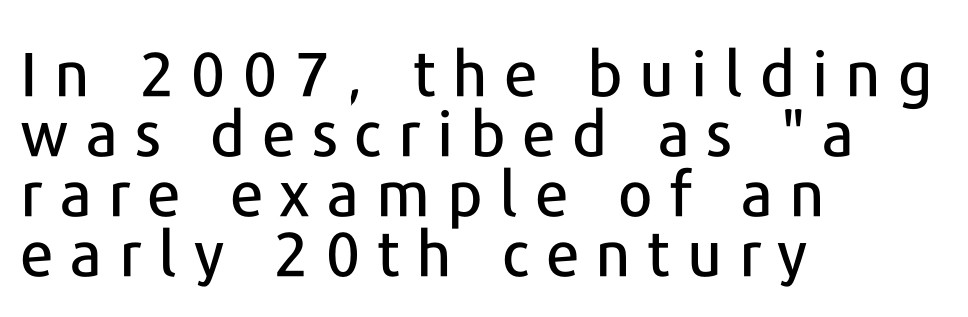
The image shows 62 px sans-serif type, upright; set left-aligned, tight line spacing (0.97x), unusually wide letter spacing (+0.27 em), not underlined; low stroke contrast and a medium x-height.
